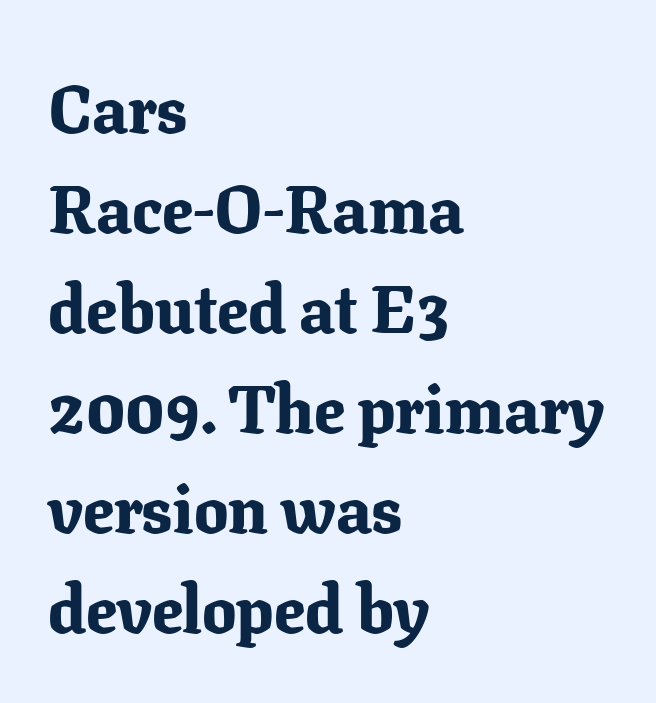
{"serif": "yes", "italic": "no", "bold": "yes", "weight": "bold", "width": "normal", "stroke_contrast": "low", "x_height": "medium", "monospaced": "no", "underline": "no", "align": "left", "line_spacing": "normal", "line_spacing_ratio": 1.47, "letter_spacing": "normal", "letter_spacing_em": 0.0, "glyph_px": 68}
